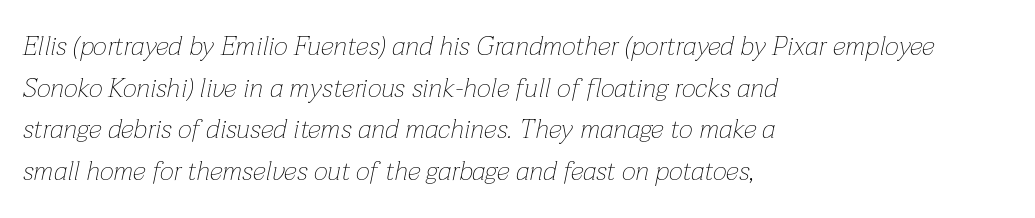
Italic? Definitely — the glyphs are oblique. The paragraph shown leans on its left margin. The rows are spaced the way most documents space them. Just letters on the line, the space beneath them empty.
